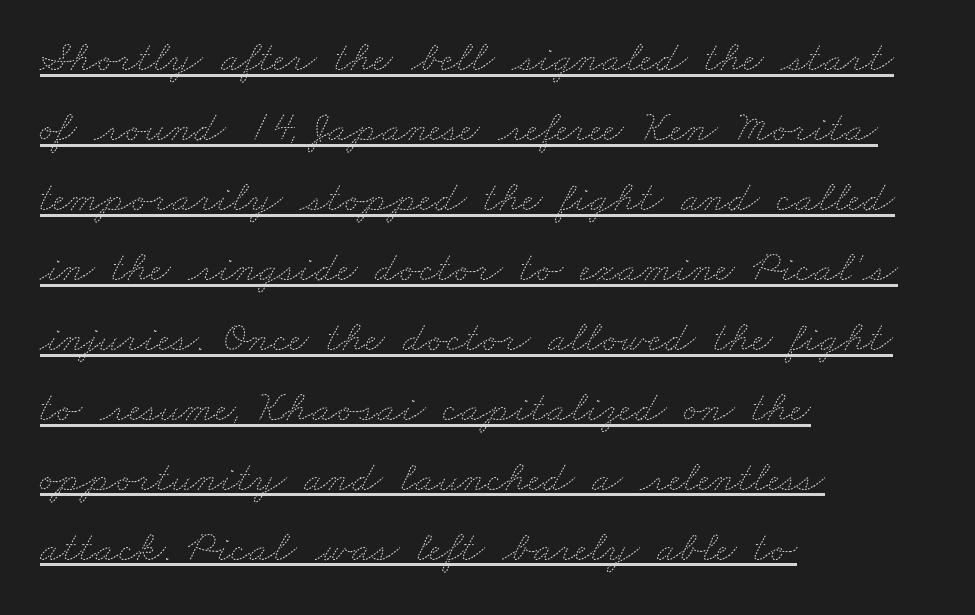
Q: Is the text bold? A: No.
Q: Is the text underlined? A: Yes.
Q: How is the paragraph aligned? A: Left-aligned.
Q: Is the spacing between letters normal or unusually wide? A: Normal.
Q: Is the spacing between lines tight, normal or loose? A: Normal.
Q: Width (condensed, normal, or wide)? A: Wide.
Q: Stroke contrast? A: Medium.
Q: x-height? A: Small.
Q: Monospaced? A: No.
